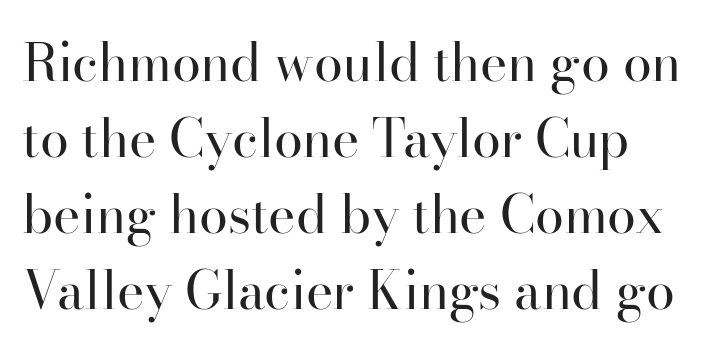
The image shows 52 px regular-weight serif type, upright; set normal line spacing (1.46x), normal letter spacing, not underlined; high stroke contrast and a small x-height.
